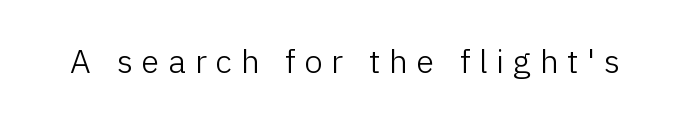
{"serif": "no", "italic": "no", "bold": "no", "weight": "light", "width": "normal", "stroke_contrast": "low", "x_height": "medium", "monospaced": "no", "underline": "no", "letter_spacing": "wide", "letter_spacing_em": 0.27, "glyph_px": 33}
